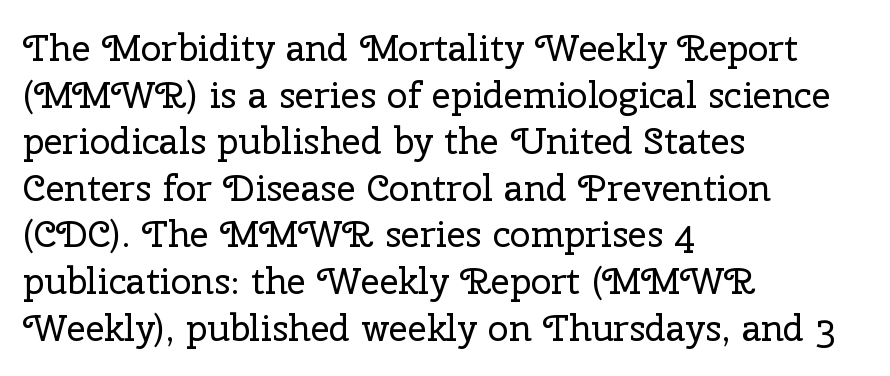
The image shows 37 px regular-weight serif type, upright; set left-aligned, normal line spacing (1.26x), normal letter spacing, not underlined; low stroke contrast and a medium x-height.
